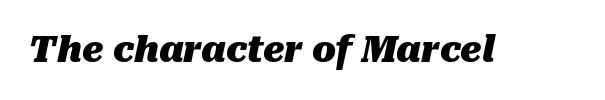
{"italic": "yes", "lean": "right", "slant_degrees": 10, "bold": "yes", "weight": "heavy", "width": "normal", "stroke_contrast": "medium", "x_height": "medium", "monospaced": "no", "underline": "no", "letter_spacing": "normal", "letter_spacing_em": 0.0, "glyph_px": 35}
